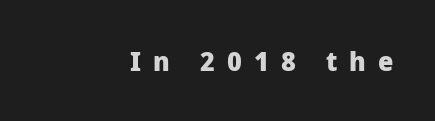
The letterforms stand isolated, each surrounded by extra space. These lines were composed using upright roman letters. Letters rest on an invisible, unmarked baseline. Set as a true bold cut, around the 700 mark.
